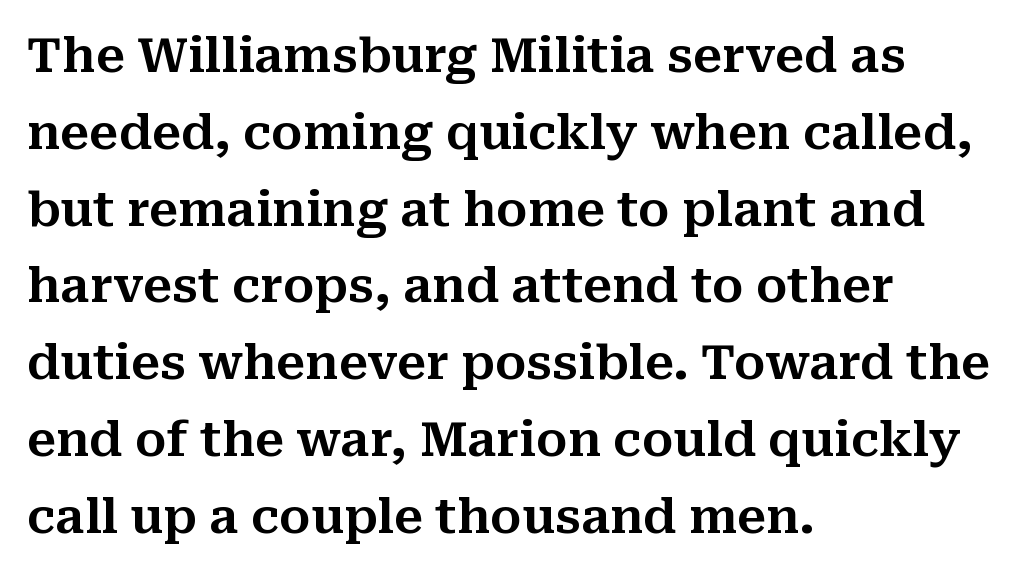
The image shows 48 px serif type, upright; set left-aligned, normal line spacing (1.6x), normal letter spacing, not underlined; medium stroke contrast and a medium x-height.
